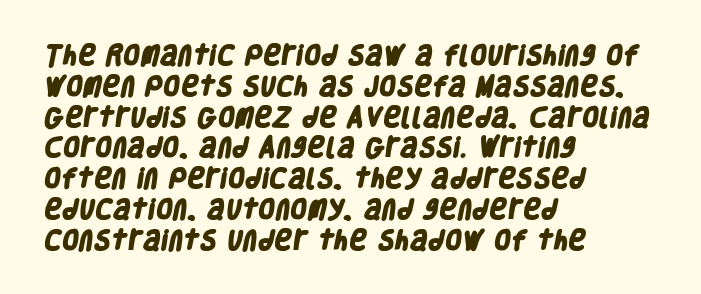
Q: Is the text bold? A: Yes.
Q: Is the text underlined? A: No.
Q: How is the paragraph aligned? A: Left-aligned.
Q: Is the spacing between letters normal or unusually wide? A: Normal.
Q: Is the spacing between lines tight, normal or loose? A: Normal.
